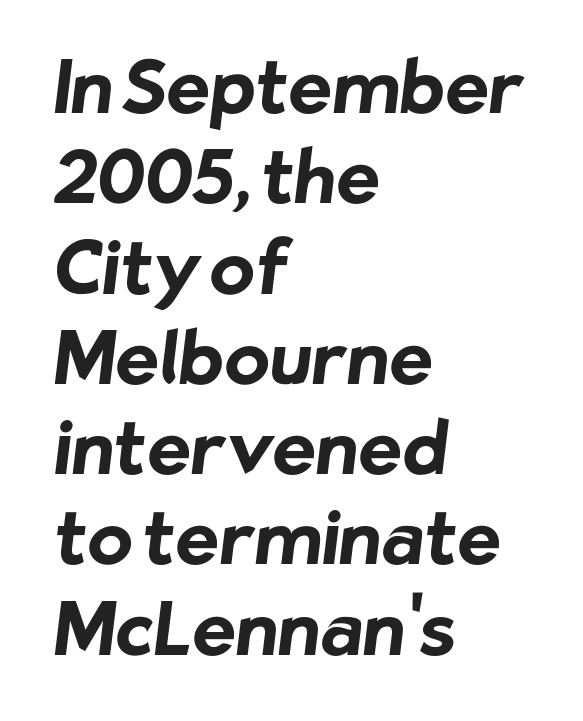
Q: Is the text bold? A: Yes.
Q: Is the typeface a serif or a sans-serif typeface? A: Sans-serif.
Q: Is the text underlined? A: No.
Q: How is the paragraph aligned? A: Left-aligned.
Q: Is the spacing between letters normal or unusually wide? A: Normal.
Q: Width (condensed, normal, or wide)? A: Normal.
Q: Stroke contrast? A: Low.
Q: x-height? A: Medium.
Q: Monospaced? A: No.
